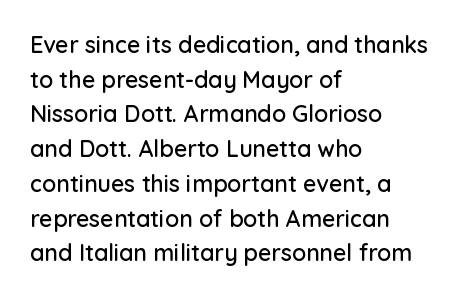
The image shows 23 px text type, upright; set left-aligned, normal line spacing (1.51x), normal letter spacing, not underlined.
